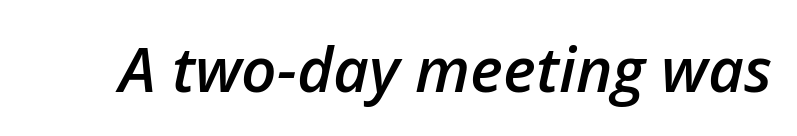
Q: Is the text bold? A: Semi-bold.
Q: Is the text italic (slanted)? A: Yes, it leans right by about 12 degrees.
Q: Is the text underlined? A: No.
Q: Is the spacing between letters normal or unusually wide? A: Normal.
Q: Width (condensed, normal, or wide)? A: Normal.
Q: Stroke contrast? A: Low.
Q: x-height? A: Medium.
Q: Monospaced? A: No.
